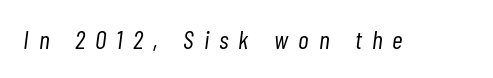
The image shows 26 px text type, italic (leaning right); set unusually wide letter spacing (+0.39 em), not underlined.
